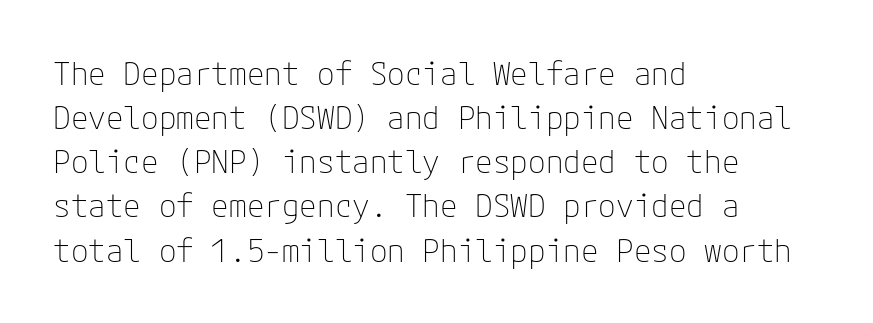
Q: Is the text bold? A: No.
Q: Is the text italic (slanted)? A: No, it is upright.
Q: Is the typeface a serif or a sans-serif typeface? A: Sans-serif.
Q: Is the text underlined? A: No.
Q: How is the paragraph aligned? A: Left-aligned.
Q: Is the spacing between letters normal or unusually wide? A: Normal.
Q: Is the spacing between lines tight, normal or loose? A: Normal.
Q: Width (condensed, normal, or wide)? A: Normal.
Q: Stroke contrast? A: Low.
Q: x-height? A: Medium.
